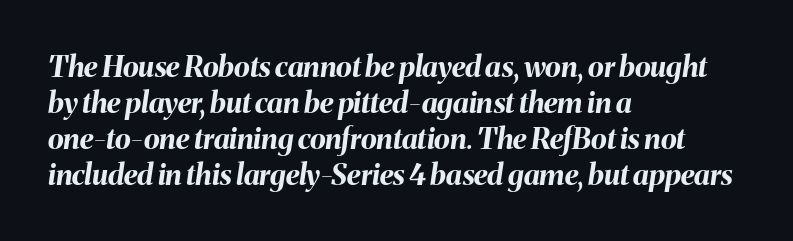
The image shows 29 px bold type, italic (leaning right); set left-aligned, line spacing 1.24x, normal letter spacing, not underlined; medium stroke contrast and a medium x-height.
